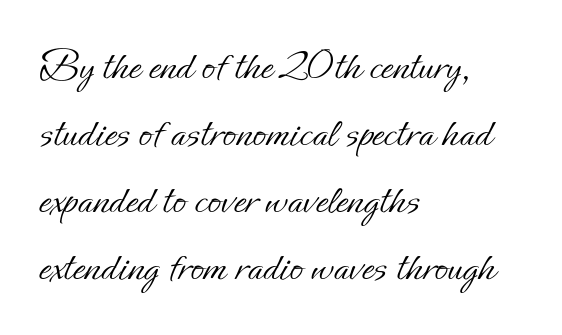
Decoration check: the copy has no underline. The compositor pushed each line to the left boundary. Regarding leading, the lines here are spaced in the standard way. Looks like regular typesetting: each glyph gets only the width it needs.
